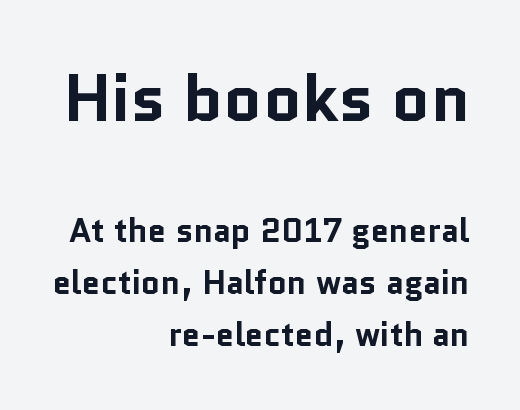
Q: Is the text bold? A: Yes.
Q: Is the text italic (slanted)? A: No, it is upright.
Q: Is the typeface a serif or a sans-serif typeface? A: Sans-serif.
Q: Is the text underlined? A: No.
Q: How is the paragraph aligned? A: Right-aligned.
Q: Is the spacing between letters normal or unusually wide? A: Normal.
Q: Is the spacing between lines tight, normal or loose? A: Normal.
Q: Which block of text is set in a larger size, the first (top) or the second (bottom)? A: The first (top) one.
Q: Width (condensed, normal, or wide)? A: Normal.
Q: Stroke contrast? A: Low.
Q: x-height? A: Medium.
Q: Monospaced? A: No.
